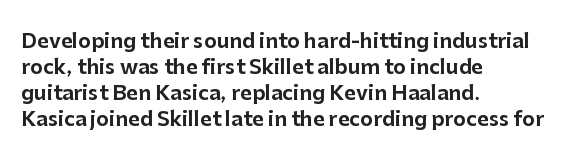
The letterforms sit shoulder to shoulder at normal distance. The lines in this sample share a left origin and differ only in where they stop. Lines of text with bare space underneath. This sample keeps an unexceptional amount of space between lines. Upright lettering throughout.
